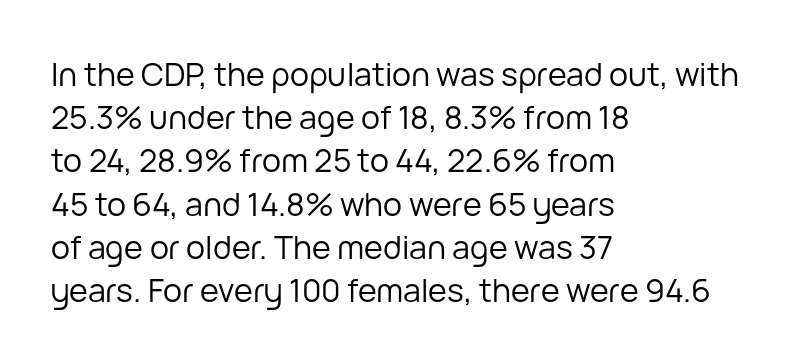
{"serif": "no", "italic": "no", "bold": "no", "weight": "regular", "width": "normal", "stroke_contrast": "low", "x_height": "medium", "monospaced": "no", "underline": "no", "align": "left", "line_spacing": "normal", "line_spacing_ratio": 1.35, "letter_spacing": "normal", "letter_spacing_em": 0.0, "glyph_px": 32}
